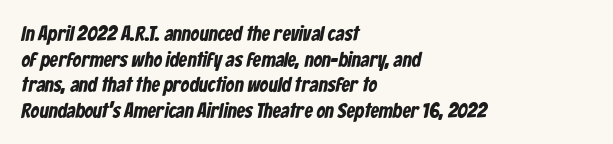
The image shows 21 px text type; set left-aligned, line spacing 1.22x, normal letter spacing, not underlined.
